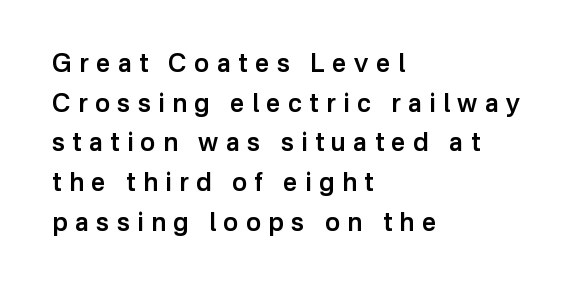
Q: Is the text bold? A: Semi-bold.
Q: Is the text italic (slanted)? A: No, it is upright.
Q: Is the text underlined? A: No.
Q: How is the paragraph aligned? A: Left-aligned.
Q: Is the spacing between letters normal or unusually wide? A: Unusually wide.
Q: Is the spacing between lines tight, normal or loose? A: Normal.
